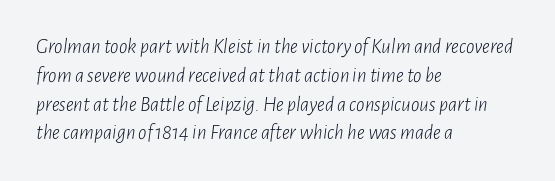
Q: Is the text bold? A: No.
Q: Is the text italic (slanted)? A: Yes, it leans right by about 7 degrees.
Q: Is the text underlined? A: No.
Q: How is the paragraph aligned? A: Left-aligned.
Q: Is the spacing between letters normal or unusually wide? A: Normal.
Q: Is the spacing between lines tight, normal or loose? A: Normal.
